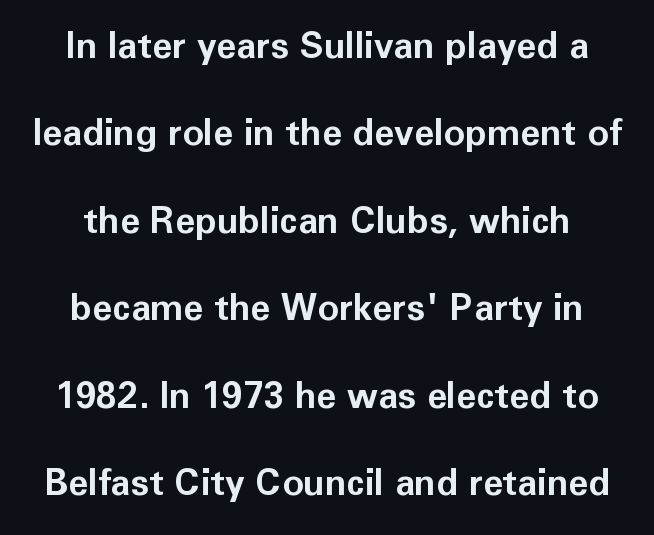
You could call the tracking neutral — neither tight nor loose. A great deal of white space separates one row of letters from the next. Its strokes are broad and dark, the hallmark of bold type. Nothing sits at the stroke ends, so this counts as sans-serif. Note the varied advance widths — an 'i' is clearly narrower than an 'm'. Does the lettering tilt? It doesn't — this is upright.
